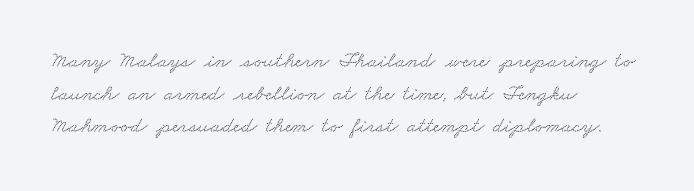
This sample is left-justified, so line endings fall wherever the words run out. Glyph-to-glyph distance matches everyday printed text. Each row of text sits above clean, open space. The space between consecutive lines is moderate.
